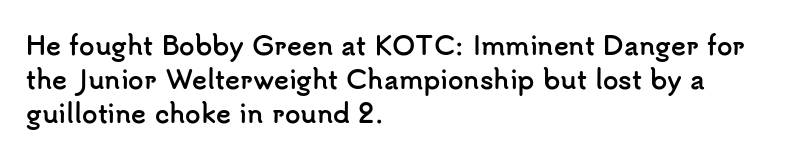
Just letters on the line, the space beneath them empty. No italicization has been applied; the sample stays upright. The rows are spaced the way most documents space them. The glyphs have the mass of a bold cut. Look at the tracking — it's just the regular setting, nothing added. Each line starts at the same left margin while the right side varies.
